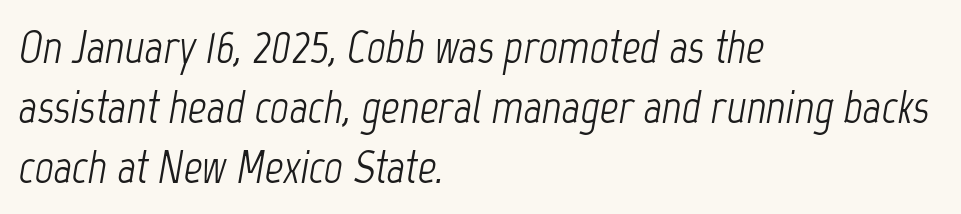
{"italic": "yes", "lean": "right", "slant_degrees": 12, "bold": "no", "weight": "light", "width": "condensed", "stroke_contrast": "low", "x_height": "medium", "monospaced": "no", "underline": "no", "align": "left", "line_spacing": "normal", "line_spacing_ratio": 1.3, "letter_spacing": "normal", "letter_spacing_em": 0.0, "glyph_px": 46}
